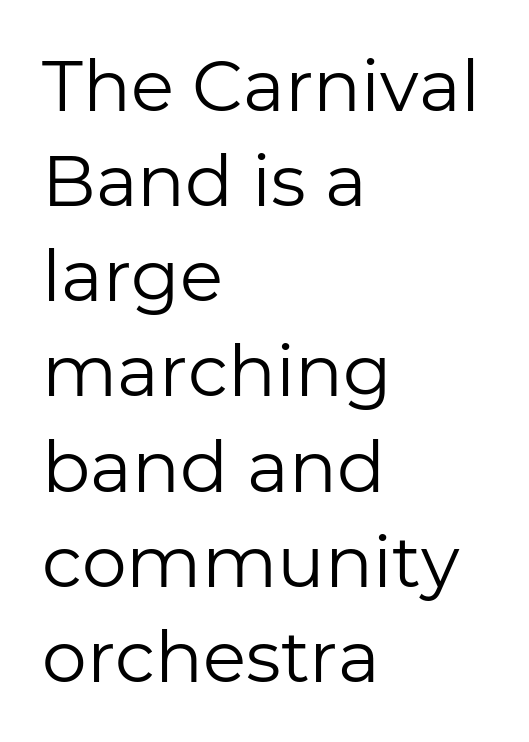
{"serif": "no", "italic": "no", "bold": "no", "weight": "regular", "width": "normal", "stroke_contrast": "low", "x_height": "medium", "monospaced": "no", "underline": "no", "align": "left", "line_spacing": "normal", "line_spacing_ratio": 1.34, "letter_spacing": "normal", "letter_spacing_em": 0.0, "glyph_px": 71}
